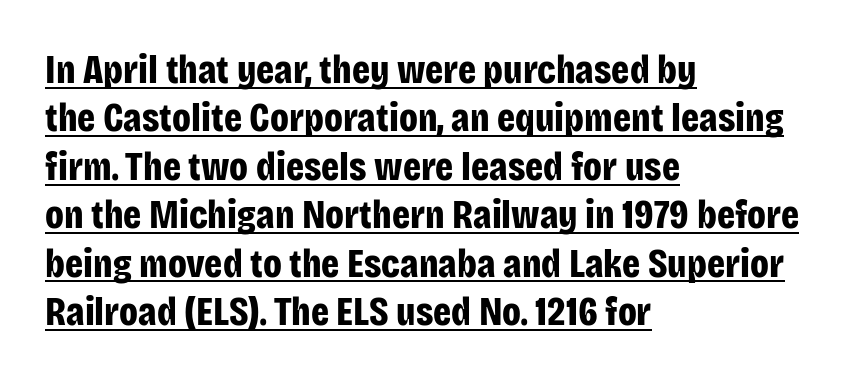
The image shows 40 px bold, condensed sans-serif type, upright; set left-aligned, line spacing 1.21x, normal letter spacing, underlined; low stroke contrast and a large x-height.
